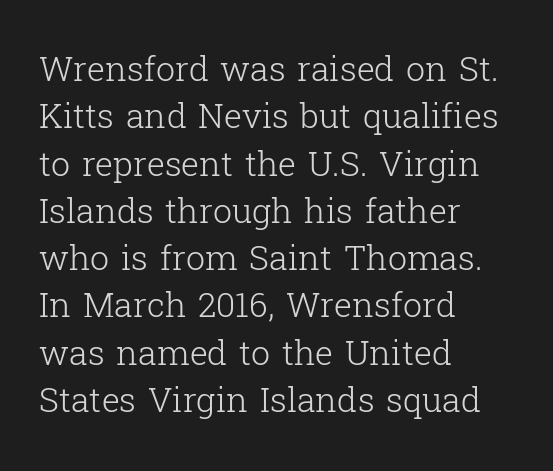
{"serif": "yes", "italic": "no", "bold": "no", "weight": "light", "width": "normal", "stroke_contrast": "low", "x_height": "medium", "monospaced": "no", "underline": "no", "align": "left", "line_spacing": "normal", "line_spacing_ratio": 1.39, "letter_spacing": "normal", "letter_spacing_em": 0.0, "glyph_px": 34}
